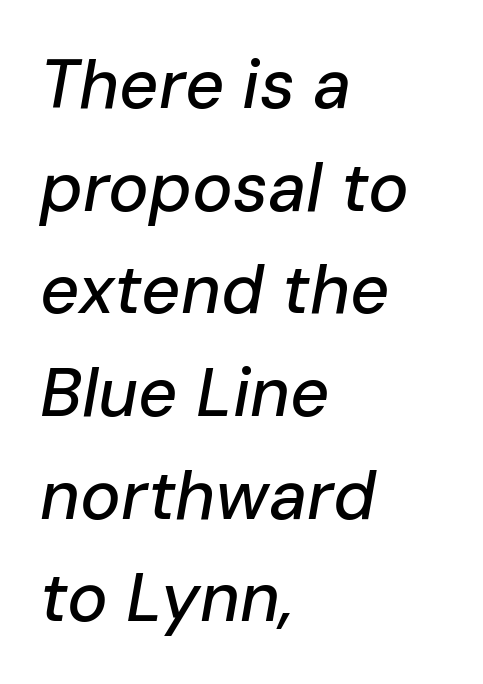
{"italic": "yes", "lean": "right", "slant_degrees": 10, "width": "normal", "stroke_contrast": "low", "x_height": "medium", "monospaced": "no", "underline": "no", "align": "left", "line_spacing": "normal", "line_spacing_ratio": 1.51, "letter_spacing": "normal", "letter_spacing_em": 0.0, "glyph_px": 68}
